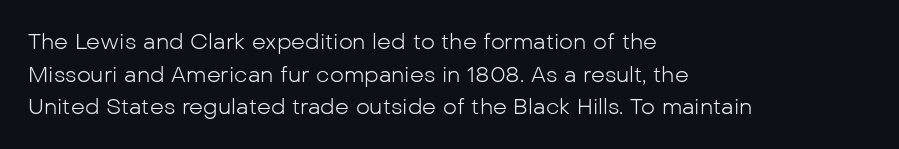
Rows of type keep a routine distance in the vertical direction. The space beneath each line is pristine and unruled. Which margin do the lines hug? The left one — the right edge is uneven. The letterforms sit shoulder to shoulder at normal distance.
